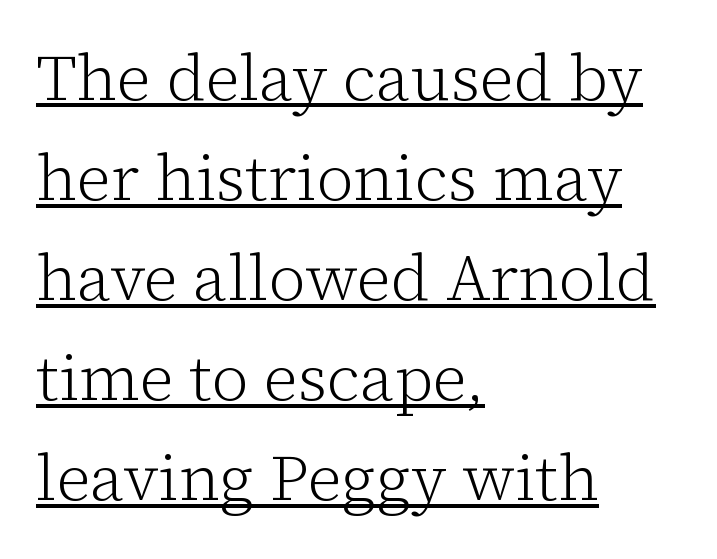
{"serif": "yes", "italic": "no", "bold": "no", "weight": "light", "width": "normal", "stroke_contrast": "low", "x_height": "medium", "monospaced": "no", "underline": "yes", "align": "left", "line_spacing": "normal", "line_spacing_ratio": 1.54, "letter_spacing": "normal", "letter_spacing_em": 0.0, "glyph_px": 65}
